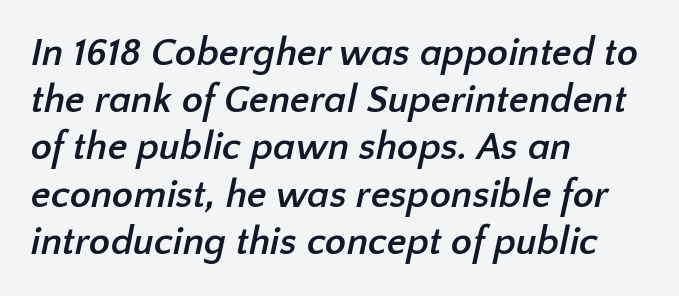
Q: Is the text bold? A: Yes.
Q: Is the typeface a serif or a sans-serif typeface? A: Sans-serif.
Q: Is the text underlined? A: No.
Q: How is the paragraph aligned? A: Left-aligned.
Q: Is the spacing between letters normal or unusually wide? A: Normal.
Q: Width (condensed, normal, or wide)? A: Normal.
Q: Stroke contrast? A: Low.
Q: x-height? A: Medium.
Q: Monospaced? A: No.
